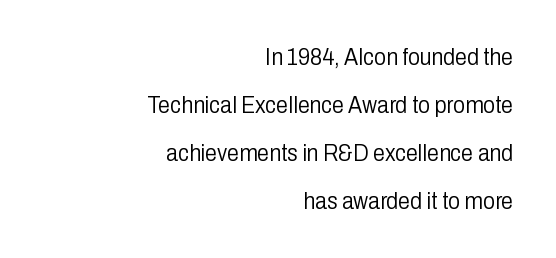
Q: Is the text bold? A: No.
Q: Is the text italic (slanted)? A: No, it is upright.
Q: Is the text underlined? A: No.
Q: How is the paragraph aligned? A: Right-aligned.
Q: Is the spacing between letters normal or unusually wide? A: Normal.
Q: Is the spacing between lines tight, normal or loose? A: Loose.
